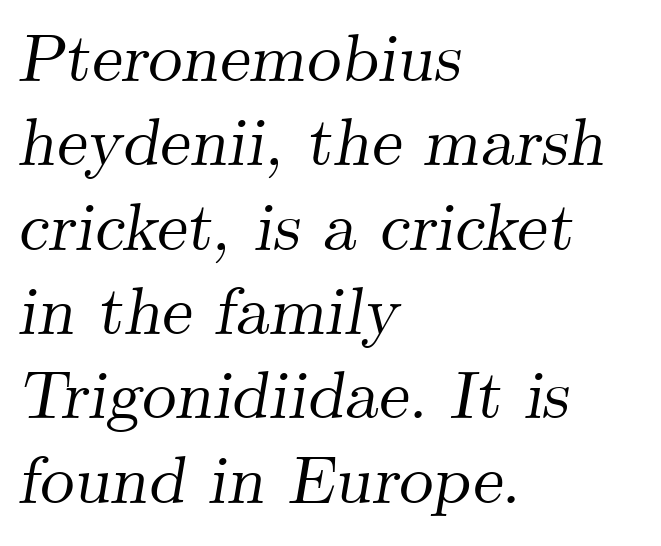
Line starts are locked; line ends wander. Quick note: underline off. Emphasis-style slanted type is in use. Caption: standard tracking, unaltered.
